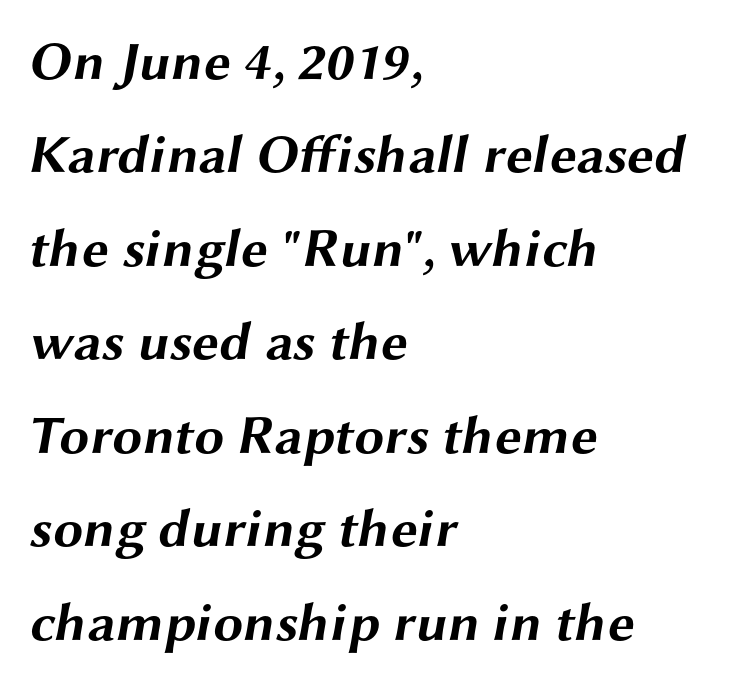
A classic flush-left, rag-right setting is used for this passage. Descender tails drop into unmarked territory. Do the characters align in a grid? No, the font is proportional. The letterforms sit shoulder to shoulder at normal distance.
